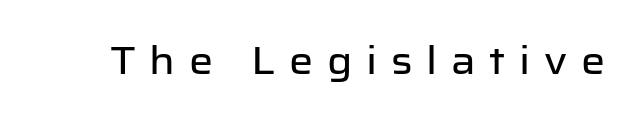
Observe the absence of serifs on each vertical stroke in this sample. Spacing verdict: proportional, widths tailored to each character. Decoration check: the copy has no underline. You could only call the tracking loose — the letters float apart. This sample uses an upright cut, with every glyph sitting square on the baseline.
